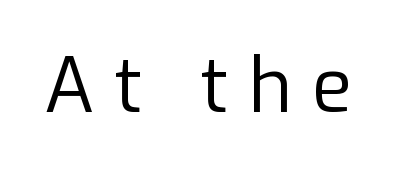
Q: Is the text bold? A: No.
Q: Is the text italic (slanted)? A: No, it is upright.
Q: Is the typeface a serif or a sans-serif typeface? A: Sans-serif.
Q: Is the text underlined? A: No.
Q: Is the spacing between letters normal or unusually wide? A: Unusually wide.
Q: Width (condensed, normal, or wide)? A: Normal.
Q: Stroke contrast? A: Low.
Q: x-height? A: Medium.
Q: Monospaced? A: No.
